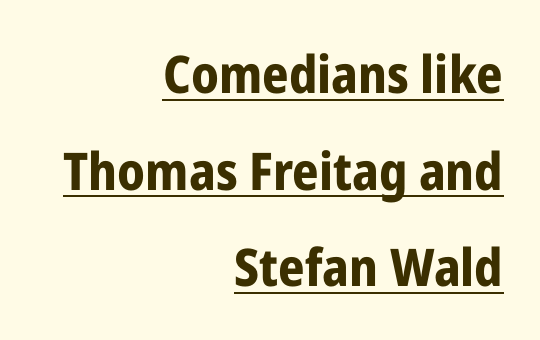
Q: Is the text bold? A: Yes.
Q: Is the text italic (slanted)? A: No, it is upright.
Q: Is the typeface a serif or a sans-serif typeface? A: Sans-serif.
Q: Is the text underlined? A: Yes.
Q: How is the paragraph aligned? A: Right-aligned.
Q: Is the spacing between letters normal or unusually wide? A: Normal.
Q: Width (condensed, normal, or wide)? A: Condensed.
Q: Stroke contrast? A: Low.
Q: x-height? A: Medium.
Q: Monospaced? A: No.
